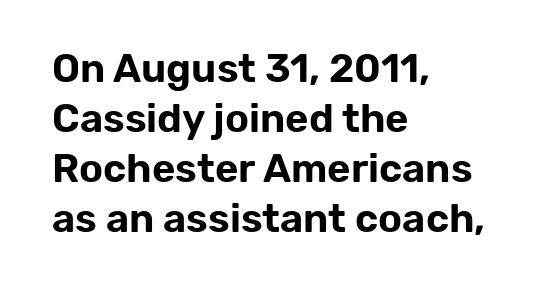
{"serif": "no", "italic": "no", "width": "normal", "stroke_contrast": "low", "x_height": "medium", "monospaced": "no", "underline": "no", "align": "left", "line_spacing": "normal", "line_spacing_ratio": 1.25, "letter_spacing": "normal", "letter_spacing_em": 0.0, "glyph_px": 40}
